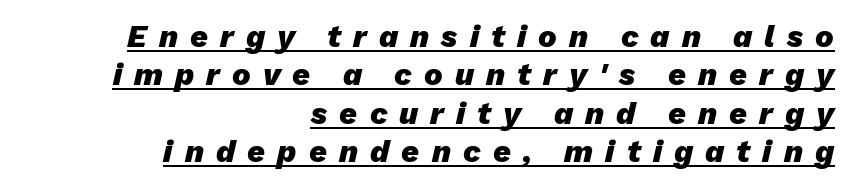
Q: Is the text bold? A: Yes.
Q: Is the text italic (slanted)? A: Yes, it leans right by about 13 degrees.
Q: Is the text underlined? A: Yes.
Q: How is the paragraph aligned? A: Right-aligned.
Q: Is the spacing between letters normal or unusually wide? A: Unusually wide.
Q: Width (condensed, normal, or wide)? A: Normal.
Q: Stroke contrast? A: Low.
Q: x-height? A: Medium.
Q: Monospaced? A: No.
